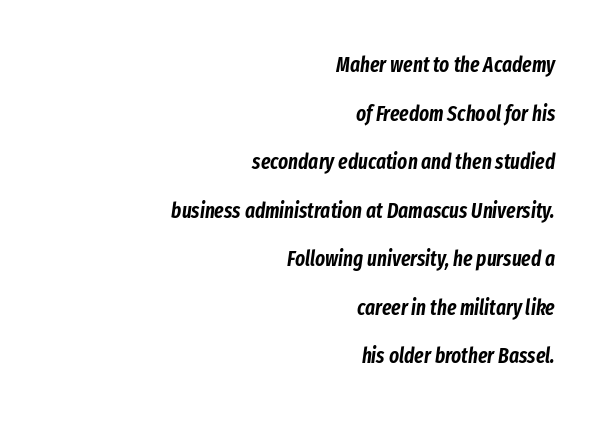
{"italic": "yes", "lean": "right", "slant_degrees": 8, "underline": "no", "align": "right", "line_spacing": "loose", "line_spacing_ratio": 2.31, "letter_spacing": "normal", "letter_spacing_em": 0.0, "glyph_px": 21}
